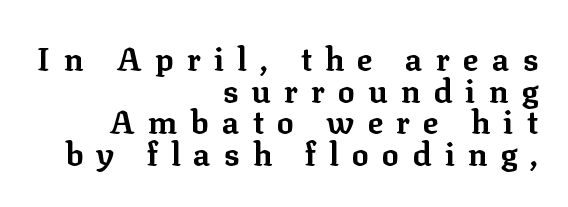
Just letters on the line, the space beneath them empty. Upright lettering throughout. The type is letterspaced generously, with wide tracking. This sample has the flowing, uneven cadence of proportional lettering.
